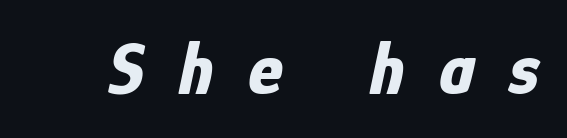
The image shows 74 px bold, condensed type, italic (leaning right); set unusually wide letter spacing (+0.47 em), not underlined; low stroke contrast and a medium x-height.
